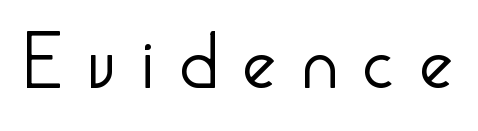
Q: Is the text bold? A: No.
Q: Is the text italic (slanted)? A: No, it is upright.
Q: Is the typeface a serif or a sans-serif typeface? A: Sans-serif.
Q: Is the text underlined? A: No.
Q: Is the spacing between letters normal or unusually wide? A: Unusually wide.
Q: Width (condensed, normal, or wide)? A: Condensed.
Q: Stroke contrast? A: Low.
Q: x-height? A: Small.
Q: Monospaced? A: No.
